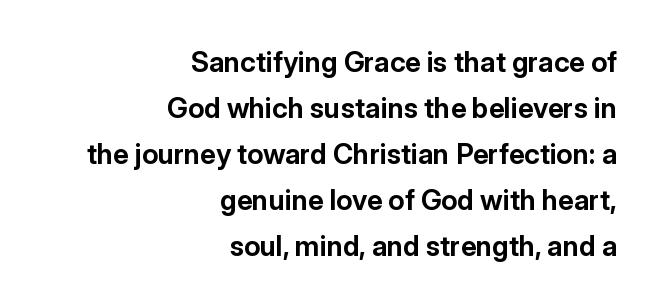
In terms of posture, this sample is upright. Words appear dense and cohesive because spacing is normal. Compared with a flush-left layout, this one pins lines to the opposite, right side. Decoration check: the copy has no underline. Nope, no serifs anywhere on these letters.
